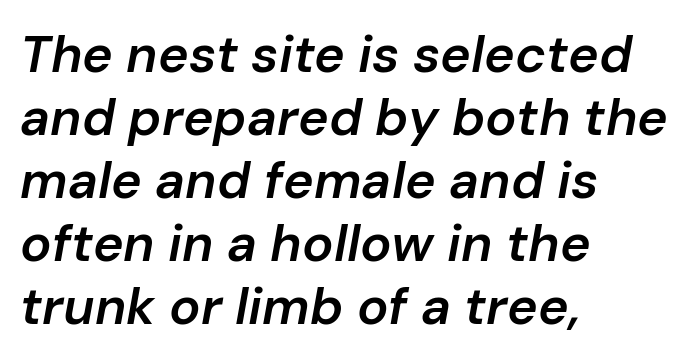
{"italic": "yes", "lean": "right", "slant_degrees": 10, "bold": "semi", "weight": "semibold", "width": "normal", "stroke_contrast": "low", "x_height": "medium", "monospaced": "no", "underline": "no", "align": "left", "line_spacing_ratio": 1.21, "letter_spacing": "normal", "letter_spacing_em": 0.0, "glyph_px": 52}
